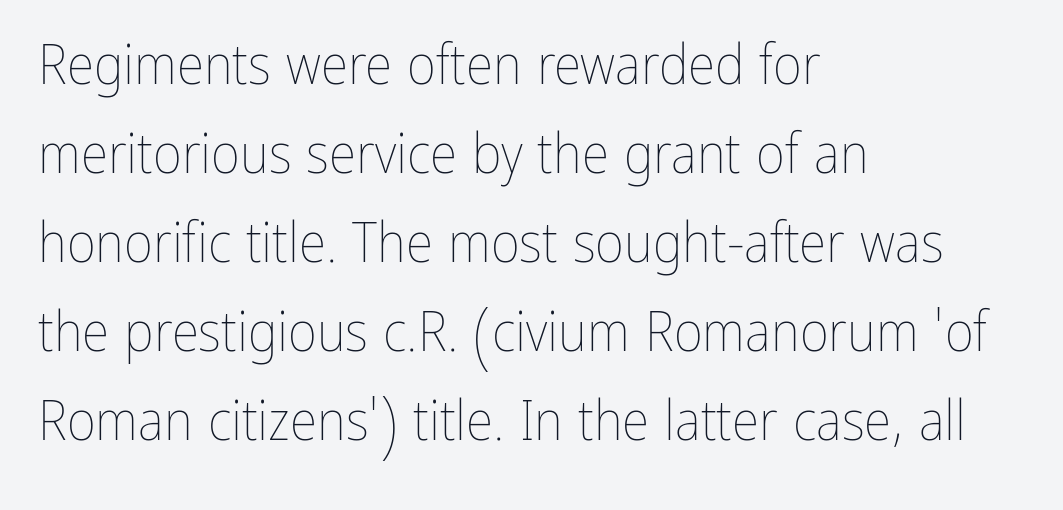
Weight: in the light-to-regular range. Look at the tracking — it's just the regular setting, nothing added. The lines sit at an ordinary, default distance from one another. This sample has the flowing, uneven cadence of proportional lettering.
